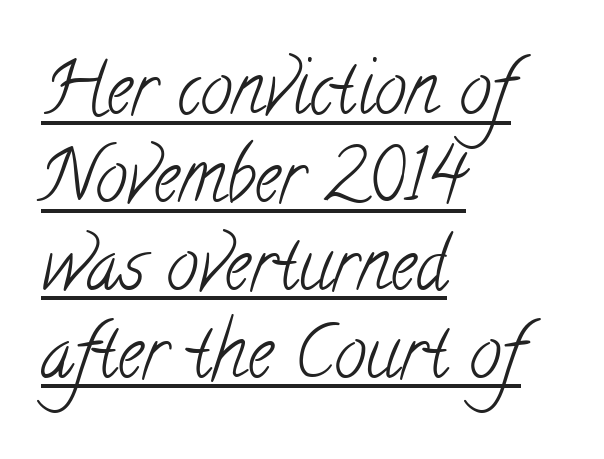
Q: Is the text bold? A: No.
Q: Is the typeface a serif or a sans-serif typeface? A: Serif.
Q: Is the text underlined? A: Yes.
Q: How is the paragraph aligned? A: Left-aligned.
Q: Is the spacing between letters normal or unusually wide? A: Normal.
Q: Width (condensed, normal, or wide)? A: Condensed.
Q: Stroke contrast? A: Low.
Q: x-height? A: Small.
Q: Monospaced? A: No.
